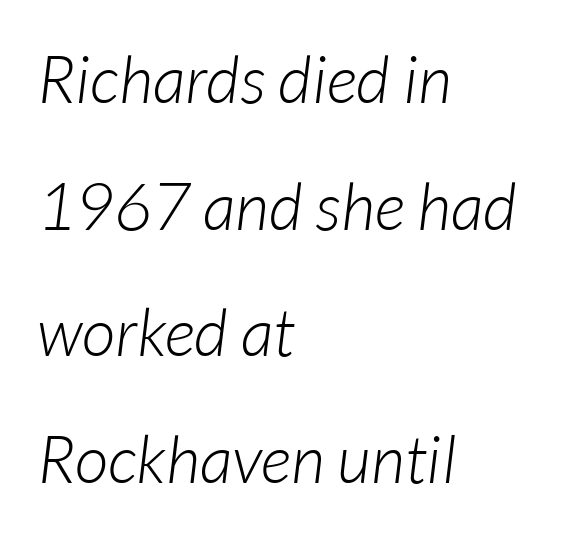
Looking at the ascenders, they clearly lean. The passage shown stacks its lines with a broad gap. A typesetter would call this proportional, since set widths differ per character. Compared with a centered layout, this one pins lines to the left instead. The foot of each line stays bare and open.
